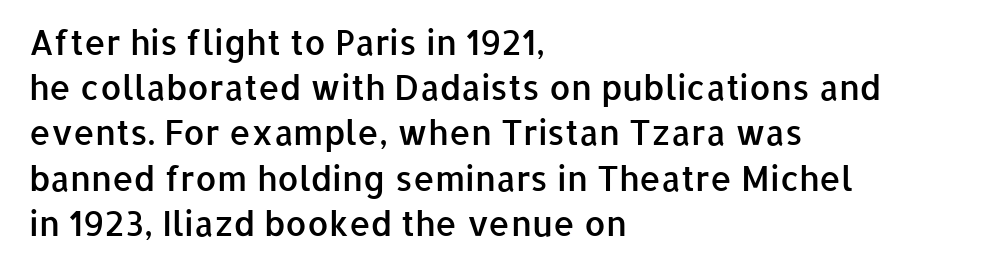
{"serif": "no", "italic": "no", "bold": "semi", "weight": "semibold", "width": "normal", "stroke_contrast": "low", "x_height": "medium", "monospaced": "no", "underline": "no", "align": "left", "line_spacing": "normal", "line_spacing_ratio": 1.33, "letter_spacing": "normal", "letter_spacing_em": 0.0, "glyph_px": 34}
